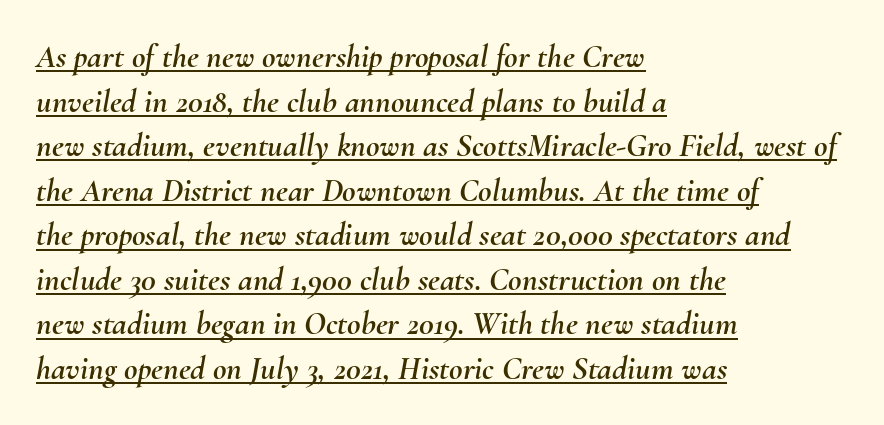
{"italic": "yes", "lean": "right", "slant_degrees": 10, "width": "normal", "stroke_contrast": "medium", "x_height": "small", "monospaced": "no", "underline": "yes", "align": "left", "line_spacing": "normal", "line_spacing_ratio": 1.35, "letter_spacing": "normal", "letter_spacing_em": 0.0, "glyph_px": 33}
